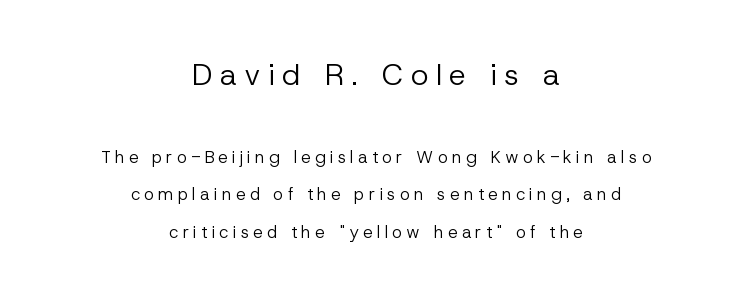
Q: Is the text bold? A: No.
Q: Is the text italic (slanted)? A: No, it is upright.
Q: Is the typeface a serif or a sans-serif typeface? A: Sans-serif.
Q: Is the text underlined? A: No.
Q: How is the paragraph aligned? A: Centered.
Q: Is the spacing between letters normal or unusually wide? A: Unusually wide.
Q: Is the spacing between lines tight, normal or loose? A: Loose.
Q: Which block of text is set in a larger size, the first (top) or the second (bottom)? A: The first (top) one.
Q: Width (condensed, normal, or wide)? A: Normal.
Q: Stroke contrast? A: Low.
Q: x-height? A: Medium.
Q: Monospaced? A: No.
